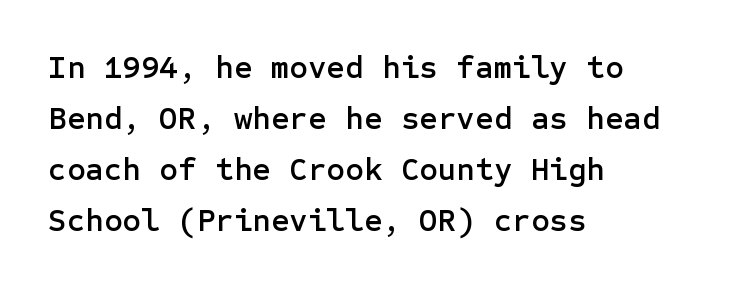
{"serif": "no", "italic": "no", "width": "normal", "stroke_contrast": "low", "x_height": "medium", "underline": "no", "align": "left", "line_spacing": "normal", "line_spacing_ratio": 1.59, "letter_spacing": "normal", "letter_spacing_em": 0.0, "glyph_px": 32}
